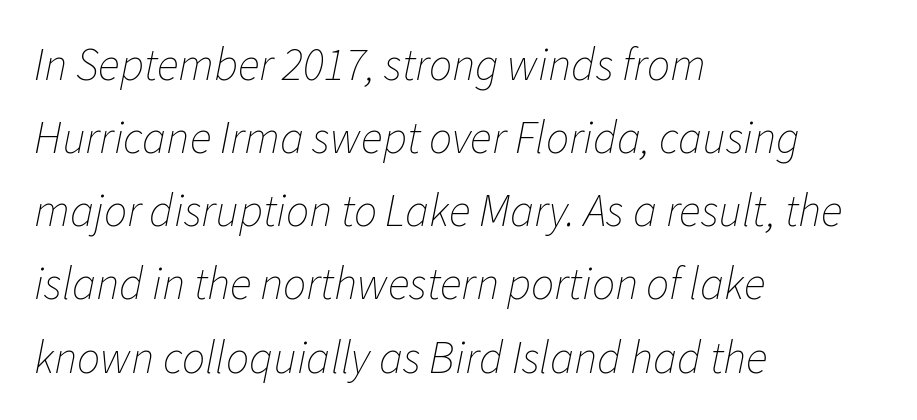
The image shows 46 px thin type, italic (leaning right); set left-aligned, normal line spacing (1.59x), normal letter spacing, not underlined; low stroke contrast and a medium x-height.
